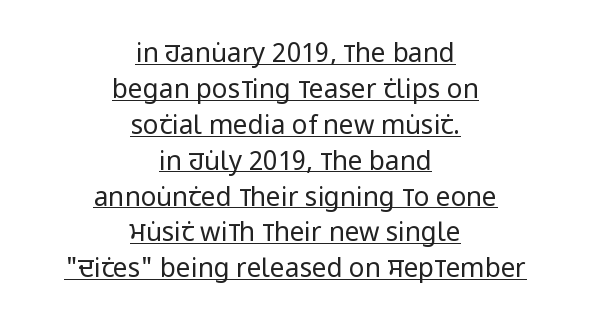
Vertical stems look standard width or narrower in stroke. The lettering is marked with a stroke running underneath it. Each word holds together tightly as a unit, with standard inter-letter gaps. Where is the straight margin? There isn't one; the lines are centered.
